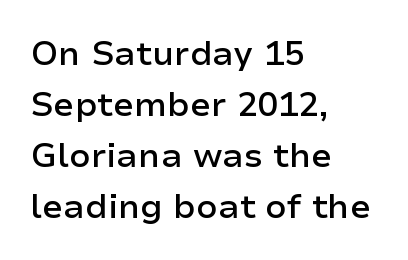
Q: Is the text bold? A: Semi-bold.
Q: Is the text italic (slanted)? A: No, it is upright.
Q: Is the typeface a serif or a sans-serif typeface? A: Sans-serif.
Q: Is the text underlined? A: No.
Q: How is the paragraph aligned? A: Left-aligned.
Q: Is the spacing between letters normal or unusually wide? A: Normal.
Q: Is the spacing between lines tight, normal or loose? A: Normal.
Q: Width (condensed, normal, or wide)? A: Normal.
Q: Stroke contrast? A: Low.
Q: x-height? A: Medium.
Q: Monospaced? A: No.
